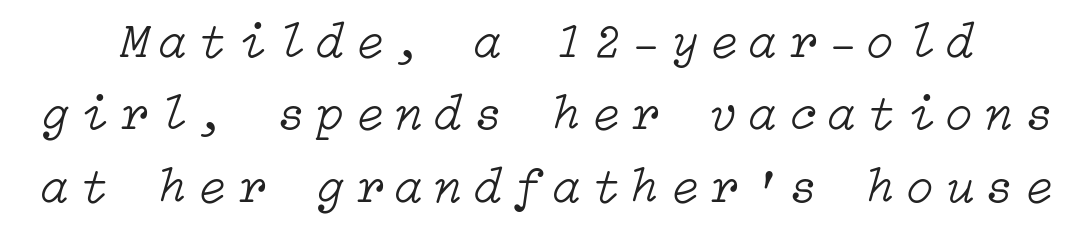
Q: Is the text bold? A: No.
Q: Is the text italic (slanted)? A: Yes, it leans right by about 15 degrees.
Q: Is the text underlined? A: No.
Q: Is the spacing between letters normal or unusually wide? A: Unusually wide.
Q: Is the spacing between lines tight, normal or loose? A: Normal.
Q: Width (condensed, normal, or wide)? A: Normal.
Q: Stroke contrast? A: Low.
Q: x-height? A: Medium.
